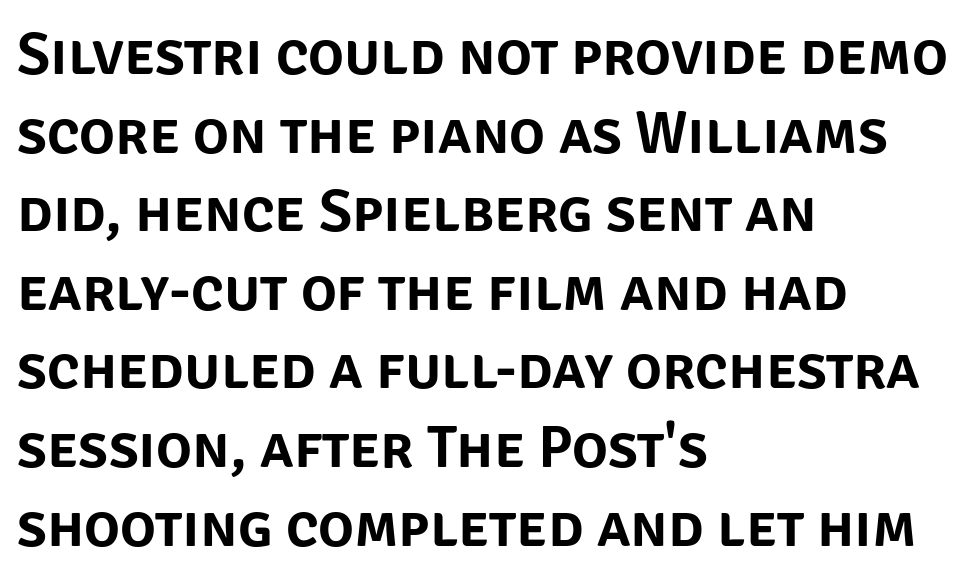
The passage shown is typed in a proportional face where columns would drift. A typesetter would mark this as roman, not italic. What kind of face is this? One without serifs — a sans. Tracking value appears to be zero — textbook default spacing. The space between consecutive lines is moderate. Underlining? Definitely not there.
